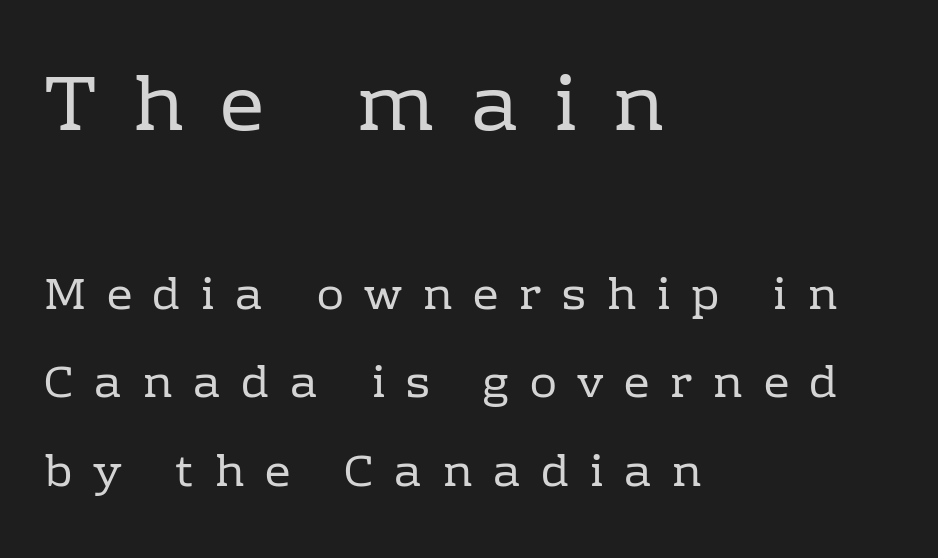
Q: Is the text bold? A: No.
Q: Is the text italic (slanted)? A: No, it is upright.
Q: Is the typeface a serif or a sans-serif typeface? A: Serif.
Q: Is the text underlined? A: No.
Q: How is the paragraph aligned? A: Left-aligned.
Q: Is the spacing between letters normal or unusually wide? A: Unusually wide.
Q: Is the spacing between lines tight, normal or loose? A: Loose.
Q: Which block of text is set in a larger size, the first (top) or the second (bottom)? A: The first (top) one.
Q: Width (condensed, normal, or wide)? A: Normal.
Q: Stroke contrast? A: Low.
Q: x-height? A: Medium.
Q: Monospaced? A: No.
